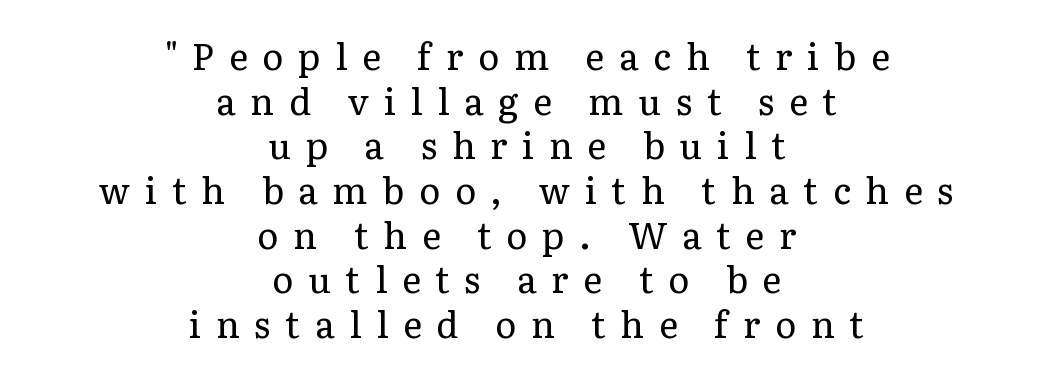
Serif or sans? Serif — the stroke terminals have little feet. A clean baseline with only descenders dipping below it. The type sits square on the baseline with zero lean. Note the varied advance widths — an 'i' is clearly narrower than an 'm'. Compared with a flush-left layout, this one balances lines on the center instead. The letterforms sit at book weight or below.
